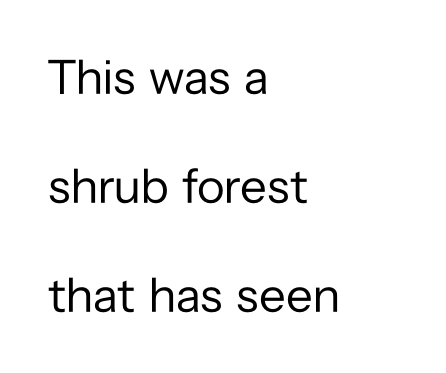
{"serif": "no", "italic": "no", "bold": "no", "weight": "regular", "width": "normal", "stroke_contrast": "low", "x_height": "medium", "monospaced": "no", "underline": "no", "align": "left", "line_spacing": "loose", "line_spacing_ratio": 2.22, "letter_spacing": "normal", "letter_spacing_em": 0.0, "glyph_px": 49}
